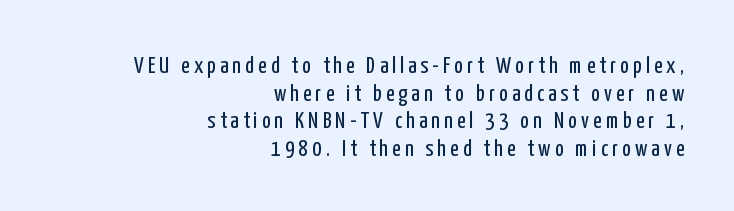
Q: Is the text bold? A: No.
Q: Is the text italic (slanted)? A: No, it is upright.
Q: Is the text underlined? A: No.
Q: How is the paragraph aligned? A: Right-aligned.
